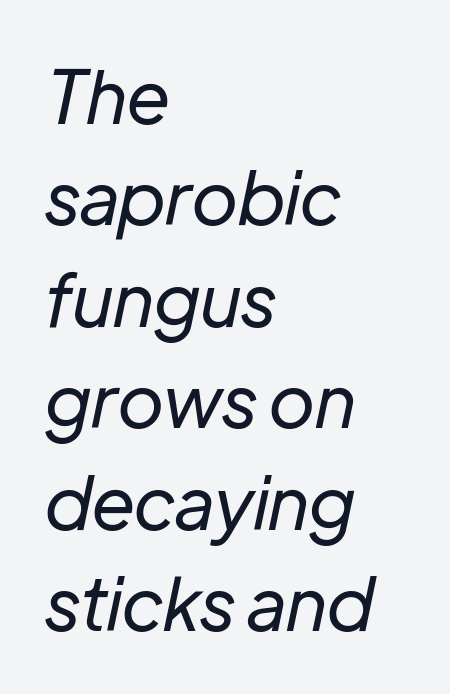
{"italic": "yes", "lean": "right", "slant_degrees": 12, "bold": "no", "weight": "regular", "width": "normal", "stroke_contrast": "low", "x_height": "medium", "monospaced": "no", "underline": "no", "align": "left", "line_spacing": "normal", "line_spacing_ratio": 1.39, "letter_spacing": "normal", "letter_spacing_em": 0.0, "glyph_px": 73}
